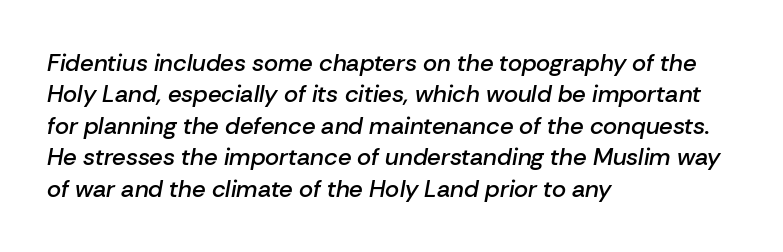
The image shows 24 px text type, italic (leaning right); set left-aligned, normal line spacing (1.31x), normal letter spacing, not underlined.
